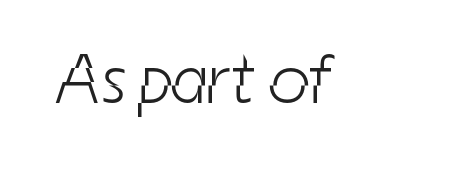
{"serif": "no", "bold": "no", "weight": "light", "width": "condensed", "stroke_contrast": "low", "x_height": "medium", "monospaced": "no", "underline": "no", "letter_spacing": "normal", "letter_spacing_em": 0.0, "glyph_px": 70}
